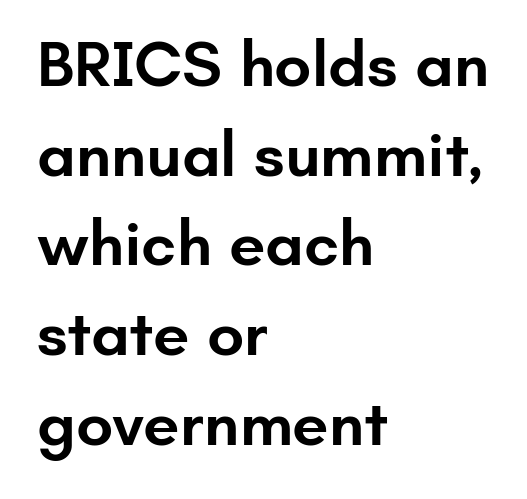
Leading matches the norm, producing a regular column. Posture: vertical. The passage shown is semibold, sitting just below true bold. Observe the ordinary spacing: letters are neighbours, not strangers. Note the varied advance widths — an 'i' is clearly narrower than an 'm'.
